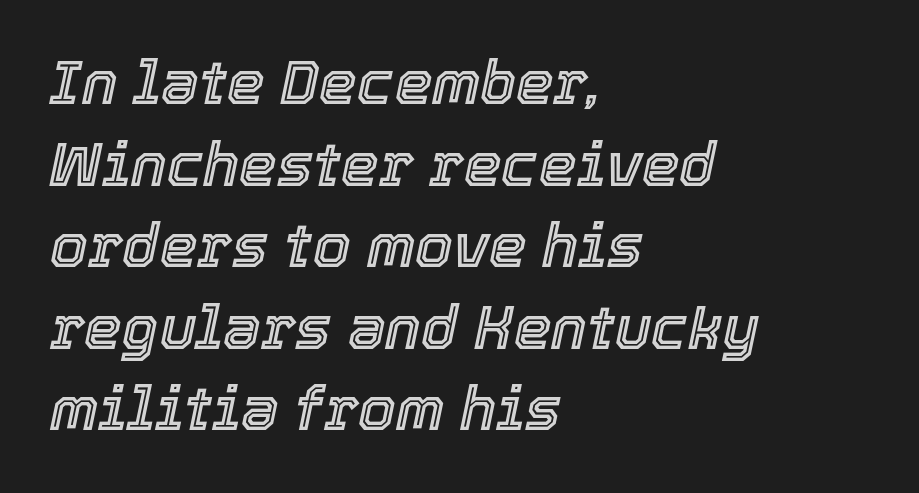
The image shows 60 px text type, italic (leaning right); set left-aligned, normal line spacing (1.36x), normal letter spacing, not underlined; a medium x-height.
